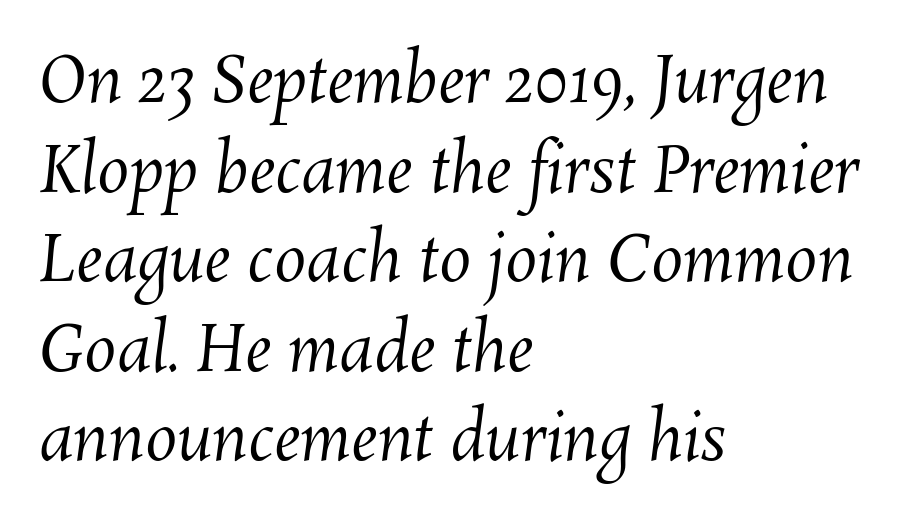
{"bold": "no", "weight": "regular", "width": "normal", "stroke_contrast": "medium", "x_height": "medium", "monospaced": "no", "underline": "no", "align": "left", "line_spacing": "normal", "line_spacing_ratio": 1.4, "letter_spacing": "normal", "letter_spacing_em": 0.0, "glyph_px": 64}
